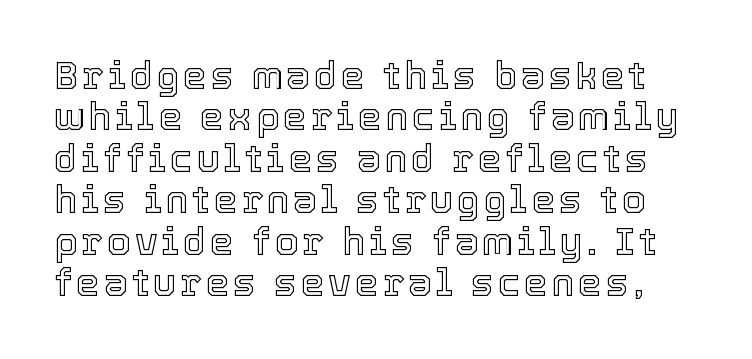
Any mark beneath the type? The region is blank. The lettering stays uniformly vertical, giving the passage a roman look. Is this a fixed-width face? No — the glyphs have proportional, varying widths. If you measured baseline to baseline, you'd find a short distance.
